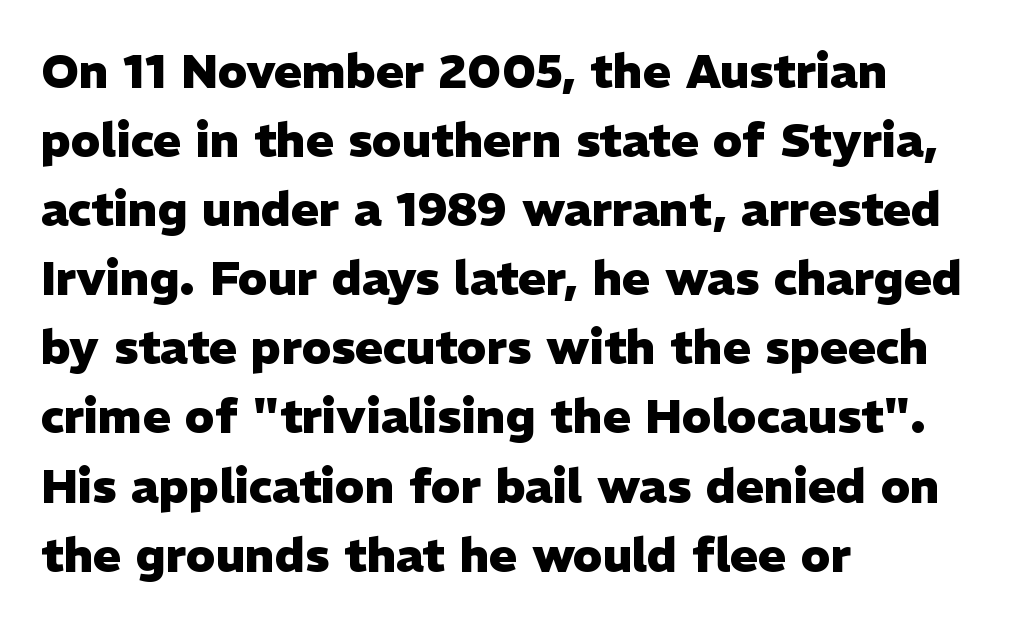
The image shows 47 px heavy sans-serif type, upright; set left-aligned, normal line spacing (1.47x), normal letter spacing, not underlined; low stroke contrast and a medium x-height.
